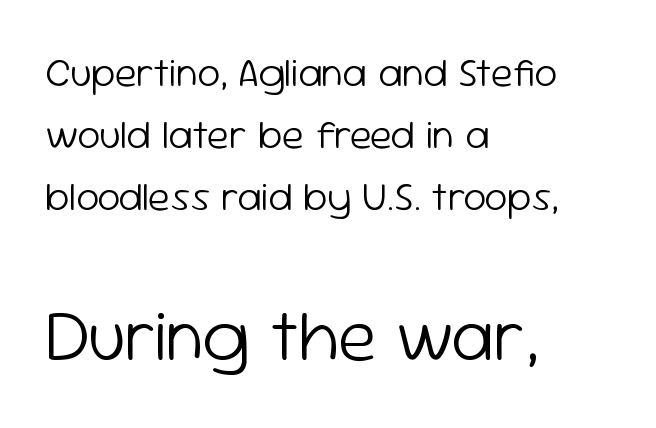
Q: Is the text bold? A: No.
Q: Is the text italic (slanted)? A: No, it is upright.
Q: Is the typeface a serif or a sans-serif typeface? A: Sans-serif.
Q: Is the text underlined? A: No.
Q: How is the paragraph aligned? A: Left-aligned.
Q: Is the spacing between letters normal or unusually wide? A: Normal.
Q: Is the spacing between lines tight, normal or loose? A: Normal.
Q: Which block of text is set in a larger size, the first (top) or the second (bottom)? A: The second (bottom) one.
Q: Width (condensed, normal, or wide)? A: Normal.
Q: Stroke contrast? A: Low.
Q: x-height? A: Medium.
Q: Monospaced? A: No.
